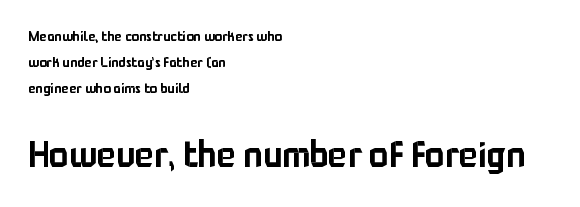
{"serif": "no", "italic": "no", "width": "normal", "stroke_contrast": "low", "x_height": "medium", "monospaced": "no", "underline": "no", "align": "left", "line_spacing_ratio": 1.85, "letter_spacing": "normal", "letter_spacing_em": 0.0, "larger_block": "second", "size_ratio": 2.57, "glyph_px": 36}
